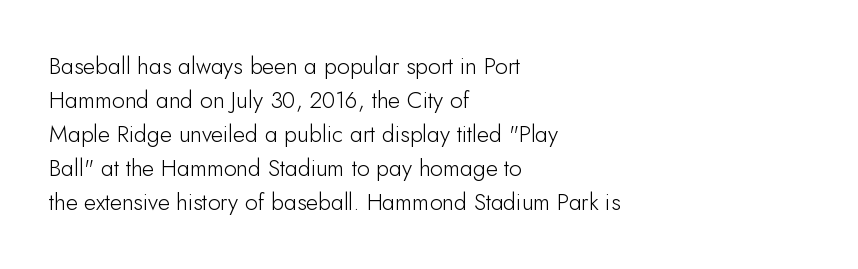
The image shows 23 px text type, upright; set left-aligned, normal line spacing (1.48x), normal letter spacing, not underlined.
